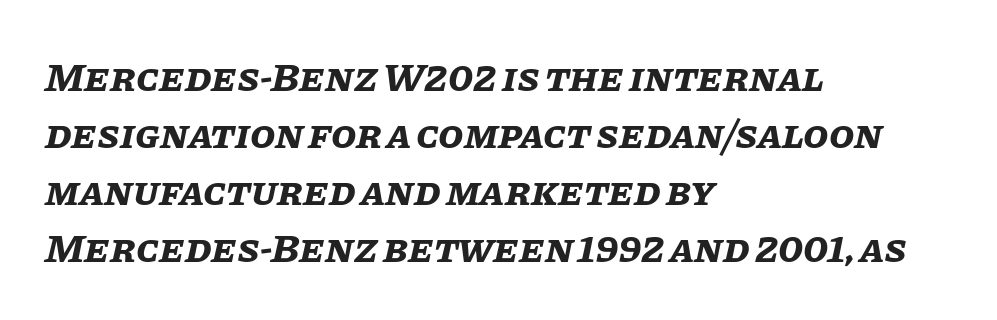
The image shows 41 px bold type, italic (leaning right); set left-aligned, normal line spacing (1.39x), normal letter spacing, not underlined; low stroke contrast and a large x-height.
